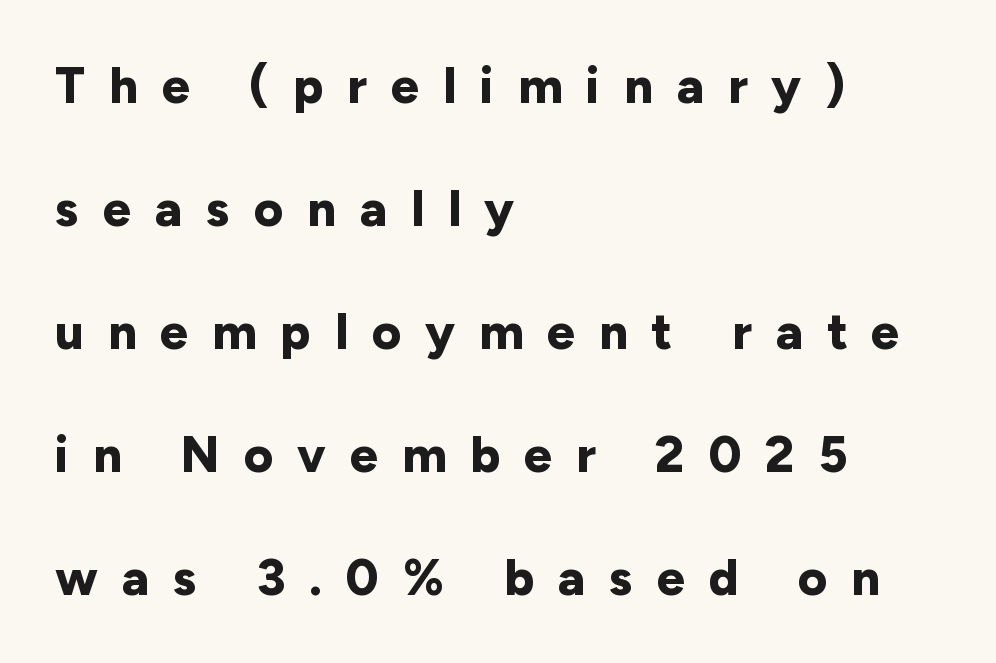
Q: Is the text bold? A: Yes.
Q: Is the text italic (slanted)? A: No, it is upright.
Q: Is the typeface a serif or a sans-serif typeface? A: Sans-serif.
Q: Is the text underlined? A: No.
Q: How is the paragraph aligned? A: Left-aligned.
Q: Is the spacing between letters normal or unusually wide? A: Unusually wide.
Q: Is the spacing between lines tight, normal or loose? A: Loose.
Q: Width (condensed, normal, or wide)? A: Normal.
Q: Stroke contrast? A: Low.
Q: x-height? A: Medium.
Q: Monospaced? A: No.
